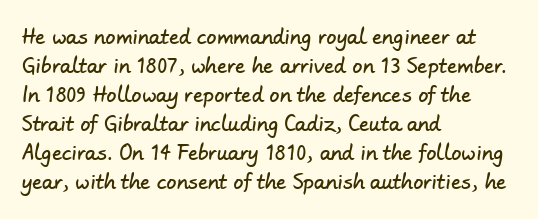
The image shows 20 px text type; set left-aligned, normal line spacing (1.45x), normal letter spacing, not underlined.
